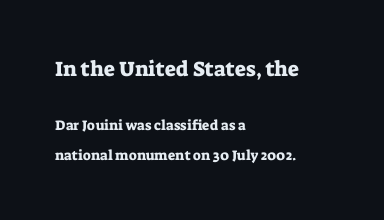
{"italic": "no", "underline": "no", "align": "left", "line_spacing": "loose", "line_spacing_ratio": 2.12, "letter_spacing": "normal", "letter_spacing_em": 0.0, "larger_block": "first", "size_ratio": 1.5, "glyph_px": 21}
